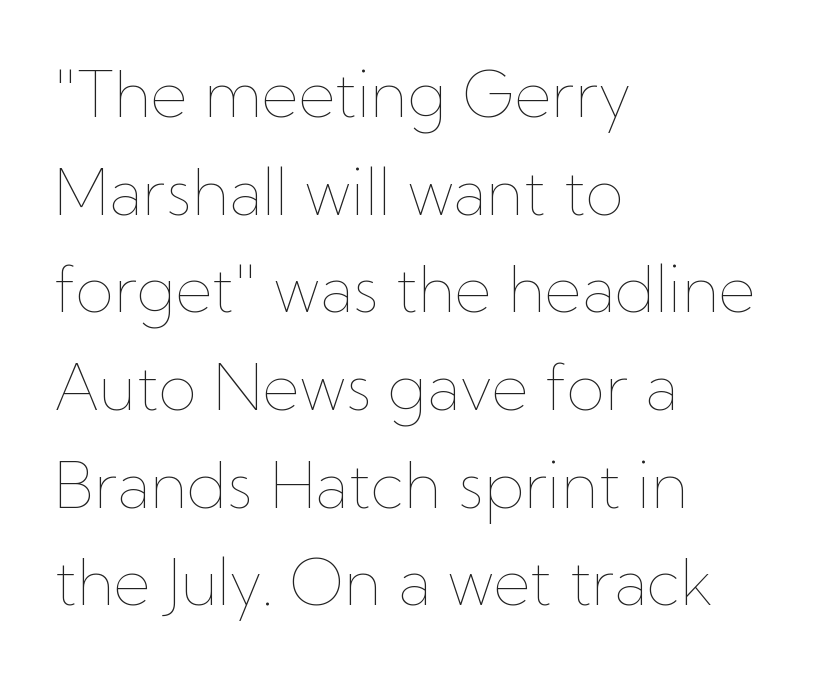
The image shows 63 px thin type, upright; set left-aligned, normal line spacing (1.55x), normal letter spacing, not underlined; low stroke contrast and a medium x-height.
